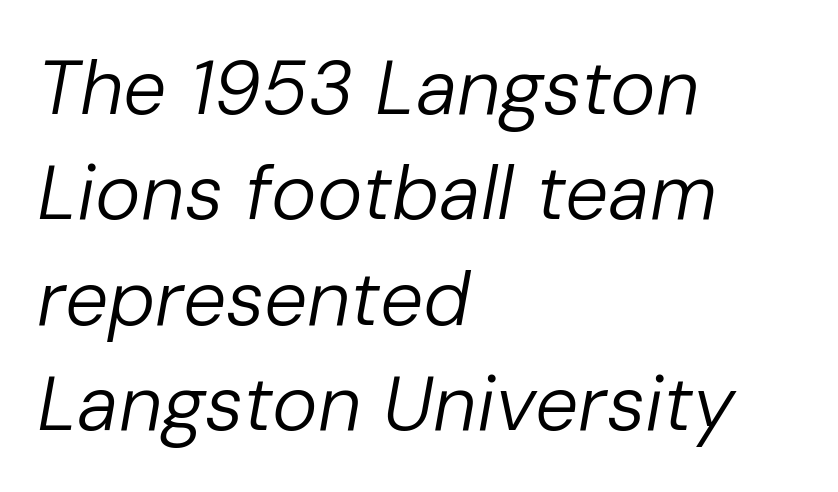
Check under the words: just untouched page. Note the varied advance widths — an 'i' is clearly narrower than an 'm'. Vertical stems look standard width or narrower in stroke. The lettering tilts uniformly, giving the passage an italic look.
